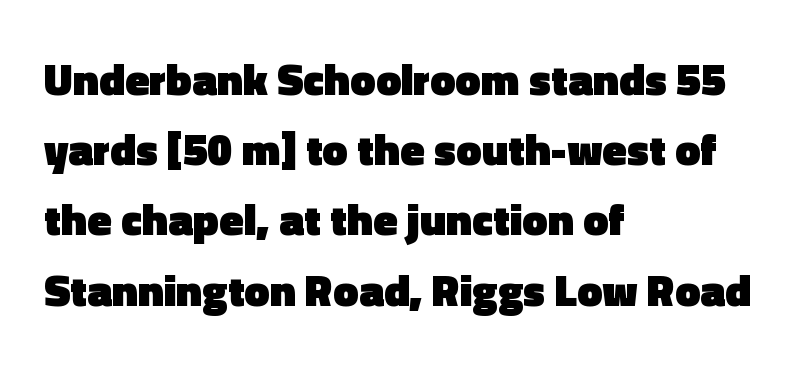
Q: Is the text bold? A: Yes.
Q: Is the text italic (slanted)? A: No, it is upright.
Q: Is the typeface a serif or a sans-serif typeface? A: Sans-serif.
Q: Is the text underlined? A: No.
Q: How is the paragraph aligned? A: Left-aligned.
Q: Is the spacing between letters normal or unusually wide? A: Normal.
Q: Is the spacing between lines tight, normal or loose? A: Normal.
Q: Width (condensed, normal, or wide)? A: Normal.
Q: x-height? A: Medium.
Q: Monospaced? A: No.
